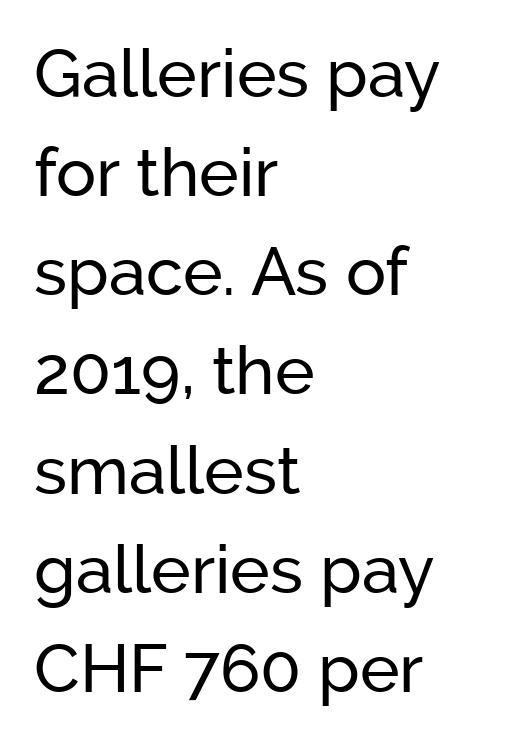
A student would call this left alignment; a typographer would say flush left, rag right. Ordinary non-slanted type is in use. Quick note: interline space is typical. The letters sit at their default tracking, neither squeezed nor spread.
